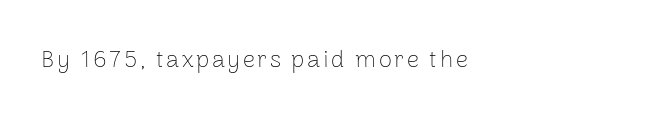
The image shows 24 px text type, upright; set left-aligned, not underlined.
